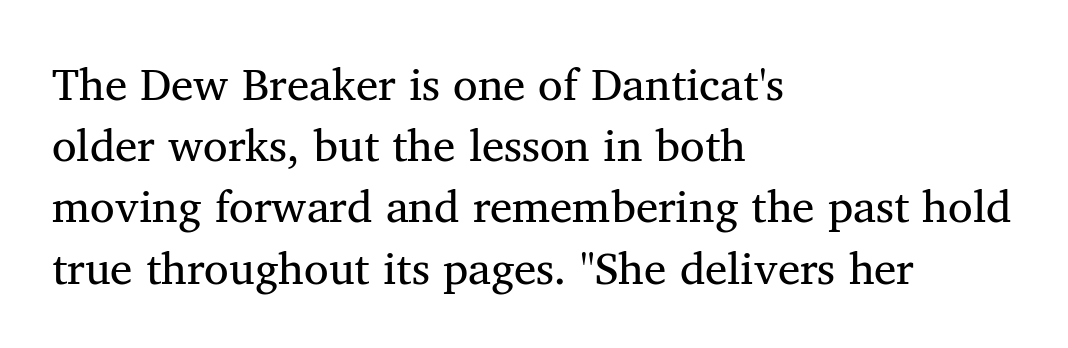
Q: Is the text bold? A: No.
Q: Is the typeface a serif or a sans-serif typeface? A: Serif.
Q: Is the text underlined? A: No.
Q: How is the paragraph aligned? A: Left-aligned.
Q: Is the spacing between letters normal or unusually wide? A: Normal.
Q: Is the spacing between lines tight, normal or loose? A: Normal.
Q: Width (condensed, normal, or wide)? A: Normal.
Q: Stroke contrast? A: Medium.
Q: x-height? A: Medium.
Q: Monospaced? A: No.
